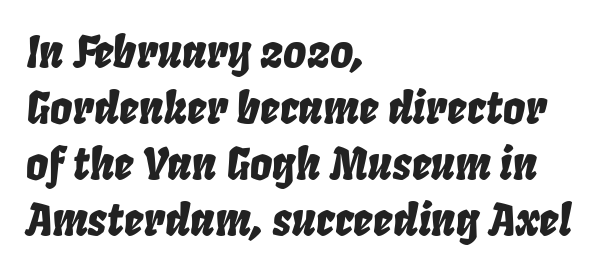
Students, note that the glyphs here touch the page at normal intervals. The vertical gap from one line to the next is medium. The passage shown is not underscored anywhere. These lines are rendered in a variable-pitch font. Does the copy run flush right? No — it runs flush left.
